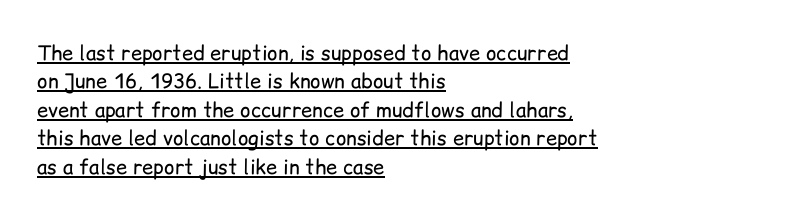
The image shows 20 px text type, upright; set left-aligned, normal line spacing (1.42x), normal letter spacing, underlined.
